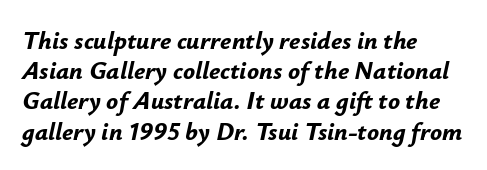
Nobody drew a line under any word here. Yep, that's italic — everything's leaning. Students, note that the glyphs here touch the page at normal intervals. I'd describe the lettering as bold — thick and assertive. Does the copy run flush right? No — it runs flush left.
